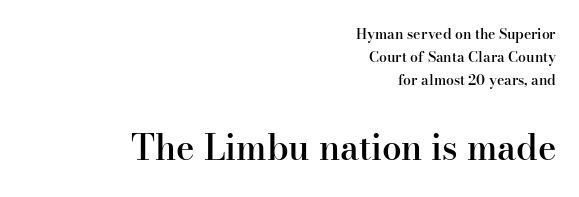
{"serif": "yes", "italic": "no", "bold": "semi", "weight": "semibold", "width": "normal", "stroke_contrast": "high", "x_height": "small", "monospaced": "no", "underline": "no", "align": "right", "line_spacing": "normal", "line_spacing_ratio": 1.64, "letter_spacing": "normal", "letter_spacing_em": 0.0, "larger_block": "second", "size_ratio": 2.5, "glyph_px": 35}
